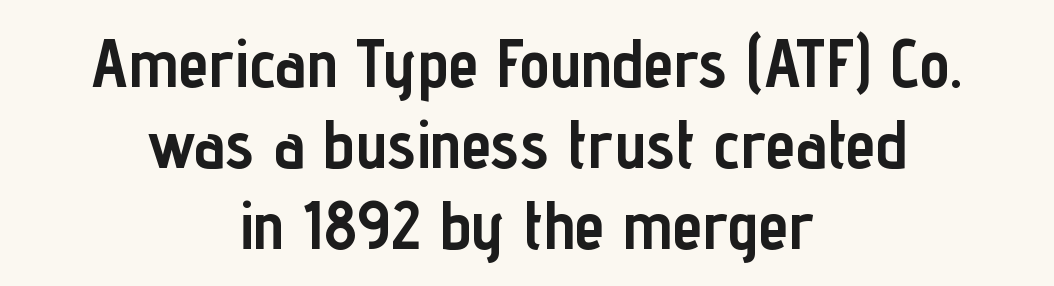
Q: Is the text bold? A: Yes.
Q: Is the text italic (slanted)? A: No, it is upright.
Q: Is the typeface a serif or a sans-serif typeface? A: Sans-serif.
Q: Is the text underlined? A: No.
Q: How is the paragraph aligned? A: Centered.
Q: Is the spacing between letters normal or unusually wide? A: Normal.
Q: Width (condensed, normal, or wide)? A: Condensed.
Q: Stroke contrast? A: Low.
Q: x-height? A: Medium.
Q: Monospaced? A: No.
